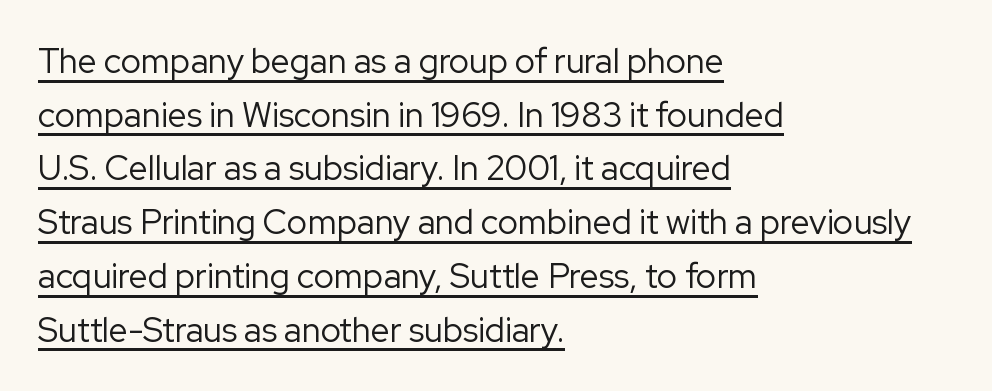
Q: Is the text bold? A: No.
Q: Is the text italic (slanted)? A: No, it is upright.
Q: Is the typeface a serif or a sans-serif typeface? A: Sans-serif.
Q: Is the text underlined? A: Yes.
Q: How is the paragraph aligned? A: Left-aligned.
Q: Is the spacing between letters normal or unusually wide? A: Normal.
Q: Is the spacing between lines tight, normal or loose? A: Normal.
Q: Width (condensed, normal, or wide)? A: Normal.
Q: Stroke contrast? A: Low.
Q: x-height? A: Medium.
Q: Monospaced? A: No.
